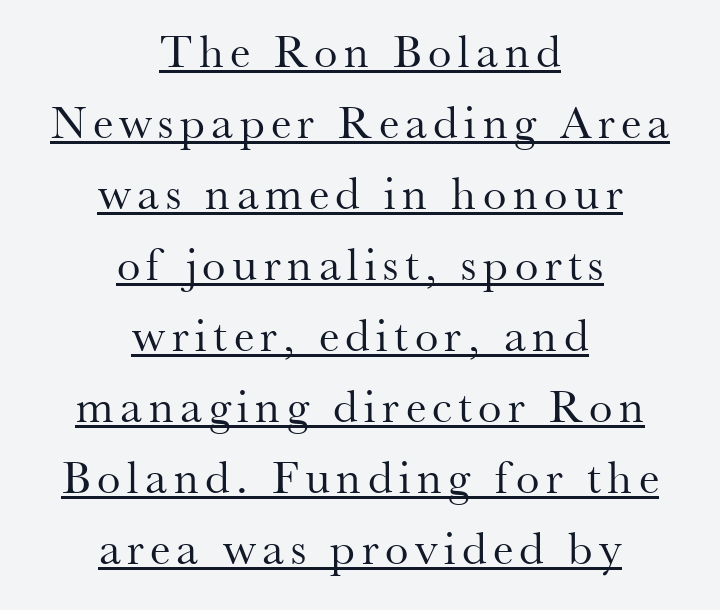
The image shows 47 px regular-weight serif type, upright; set centered, normal line spacing (1.51x), underlined; medium stroke contrast and a small x-height.
